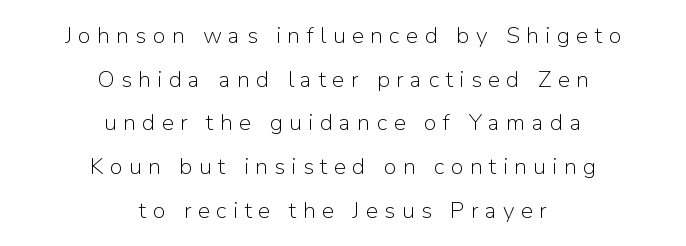
Short note: letters widely spaced. Nobody drew a line under any word here. The passage shown stacks its lines with a broad gap. The rendering positions every line midway between the sides.
